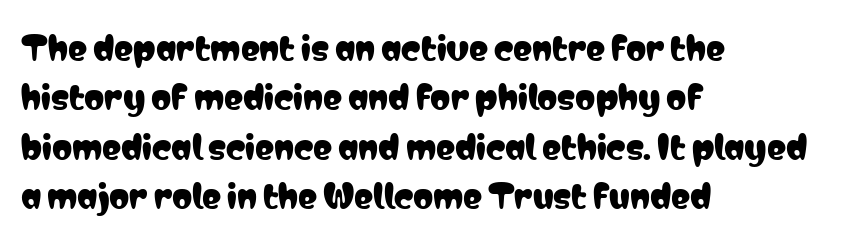
{"serif": "no", "italic": "no", "width": "condensed", "stroke_contrast": "low", "x_height": "medium", "monospaced": "no", "underline": "no", "align": "left", "line_spacing": "normal", "line_spacing_ratio": 1.54, "letter_spacing": "normal", "letter_spacing_em": 0.0, "glyph_px": 32}
